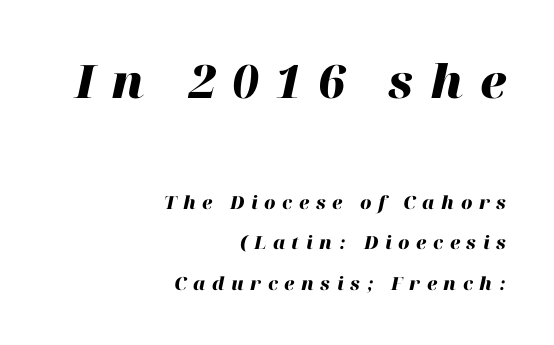
Q: Is the text bold? A: Yes.
Q: Is the text italic (slanted)? A: Yes, it leans right by about 12 degrees.
Q: Is the text underlined? A: No.
Q: How is the paragraph aligned? A: Right-aligned.
Q: Is the spacing between letters normal or unusually wide? A: Unusually wide.
Q: Is the spacing between lines tight, normal or loose? A: Loose.
Q: Which block of text is set in a larger size, the first (top) or the second (bottom)? A: The first (top) one.
Q: Width (condensed, normal, or wide)? A: Normal.
Q: Stroke contrast? A: High.
Q: x-height? A: Medium.
Q: Monospaced? A: No.
